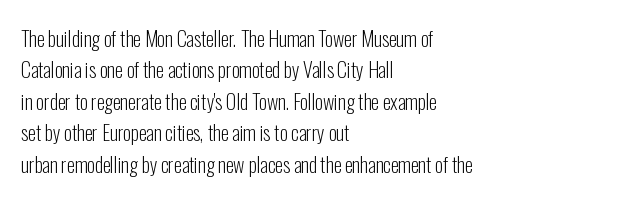
{"italic": "no", "bold": "no", "underline": "no", "align": "left", "line_spacing": "normal", "line_spacing_ratio": 1.57, "letter_spacing": "normal", "letter_spacing_em": 0.0, "glyph_px": 20}
